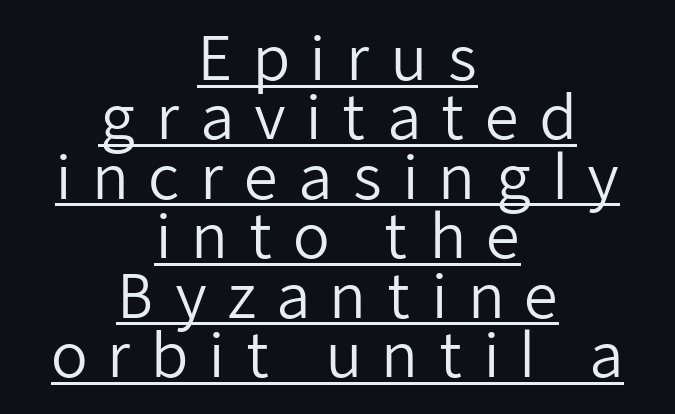
The image shows 60 px regular-weight sans-serif type, upright; set centered, tight line spacing (0.99x), unusually wide letter spacing (+0.32 em), underlined; low stroke contrast and a medium x-height.
